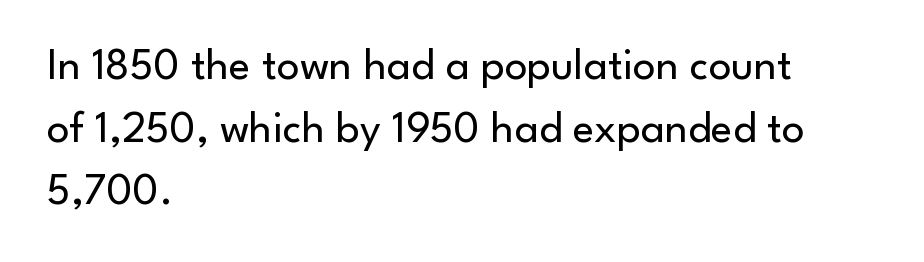
Q: Is the text bold? A: No.
Q: Is the text italic (slanted)? A: No, it is upright.
Q: Is the typeface a serif or a sans-serif typeface? A: Sans-serif.
Q: Is the text underlined? A: No.
Q: How is the paragraph aligned? A: Left-aligned.
Q: Is the spacing between letters normal or unusually wide? A: Normal.
Q: Is the spacing between lines tight, normal or loose? A: Normal.
Q: Width (condensed, normal, or wide)? A: Normal.
Q: Stroke contrast? A: Low.
Q: x-height? A: Small.
Q: Monospaced? A: No.
